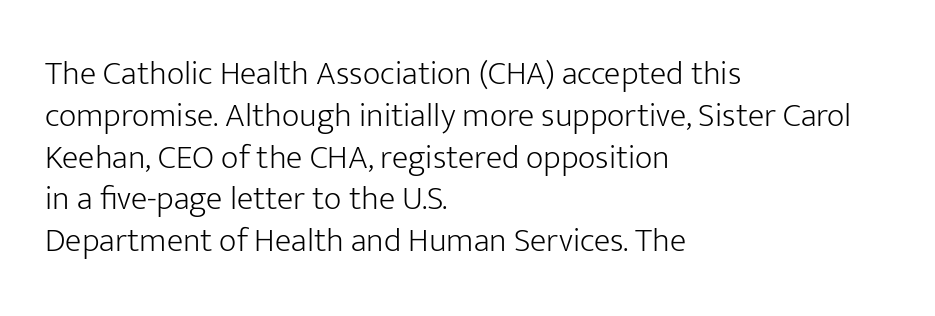
The image shows 34 px light sans-serif type, upright; set left-aligned, line spacing 1.23x, normal letter spacing, not underlined; low stroke contrast and a medium x-height.
